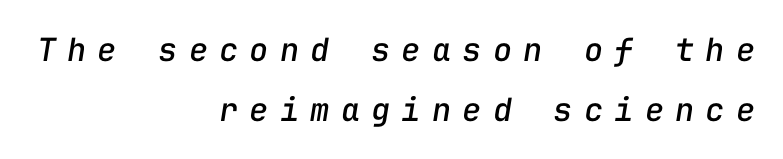
{"italic": "yes", "lean": "right", "slant_degrees": 9, "width": "normal", "stroke_contrast": "low", "x_height": "medium", "monospaced": "yes", "underline": "no", "align": "right", "line_spacing_ratio": 1.86, "letter_spacing": "wide", "letter_spacing_em": 0.35, "glyph_px": 32}
